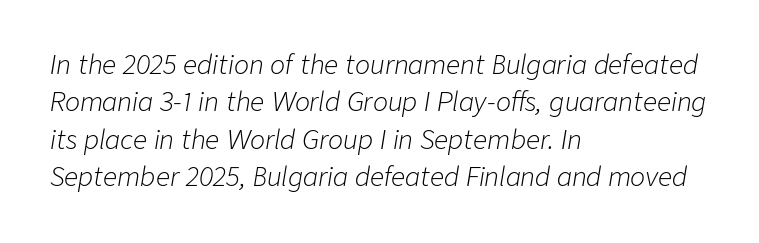
The image shows 25 px text type, italic (leaning right); set left-aligned, normal line spacing (1.5x), normal letter spacing, not underlined.
